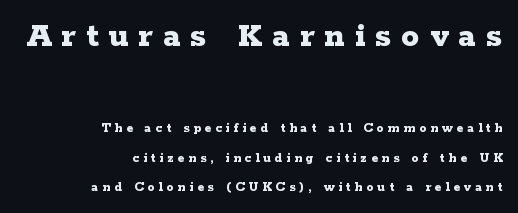
{"serif": "yes", "italic": "no", "bold": "yes", "weight": "bold", "width": "wide", "stroke_contrast": "low", "x_height": "medium", "monospaced": "no", "underline": "no", "align": "right", "line_spacing": "loose", "line_spacing_ratio": 2.1, "letter_spacing": "wide", "letter_spacing_em": 0.28, "larger_block": "first", "size_ratio": 2.57, "glyph_px": 36}
